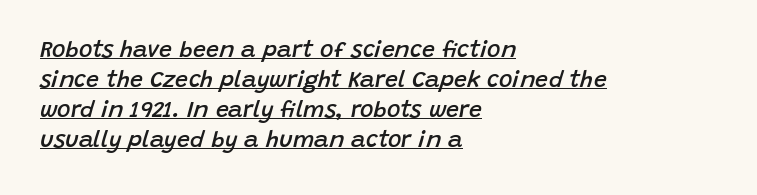
{"italic": "yes", "lean": "right", "slant_degrees": 15, "bold": "semi", "underline": "yes", "align": "left", "line_spacing": "normal", "line_spacing_ratio": 1.31, "letter_spacing": "normal", "letter_spacing_em": 0.0, "glyph_px": 23}
